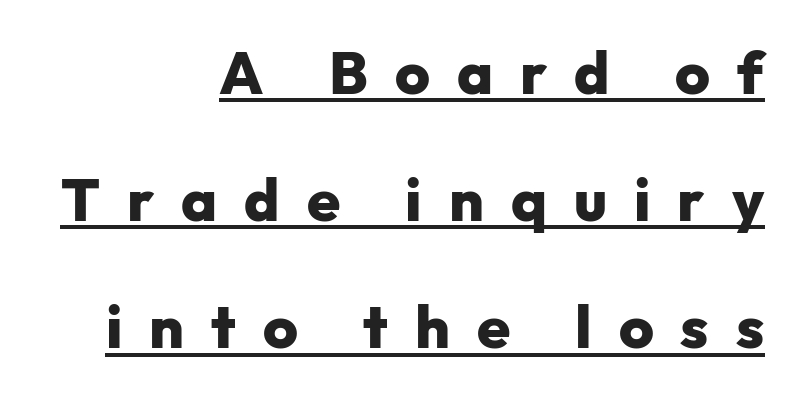
{"serif": "no", "italic": "no", "bold": "yes", "weight": "heavy", "width": "normal", "stroke_contrast": "low", "x_height": "medium", "monospaced": "no", "underline": "yes", "align": "right", "line_spacing": "loose", "line_spacing_ratio": 2.12, "letter_spacing": "wide", "letter_spacing_em": 0.45, "glyph_px": 60}
